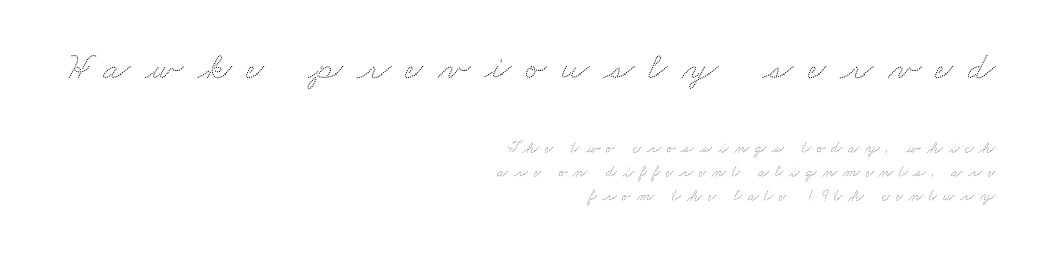
{"width": "wide", "stroke_contrast": "low", "x_height": "small", "monospaced": "no", "underline": "no", "align": "right", "line_spacing": "normal", "line_spacing_ratio": 1.5, "letter_spacing": "wide", "letter_spacing_em": 0.37, "larger_block": "first", "size_ratio": 2.44, "glyph_px": 39}
